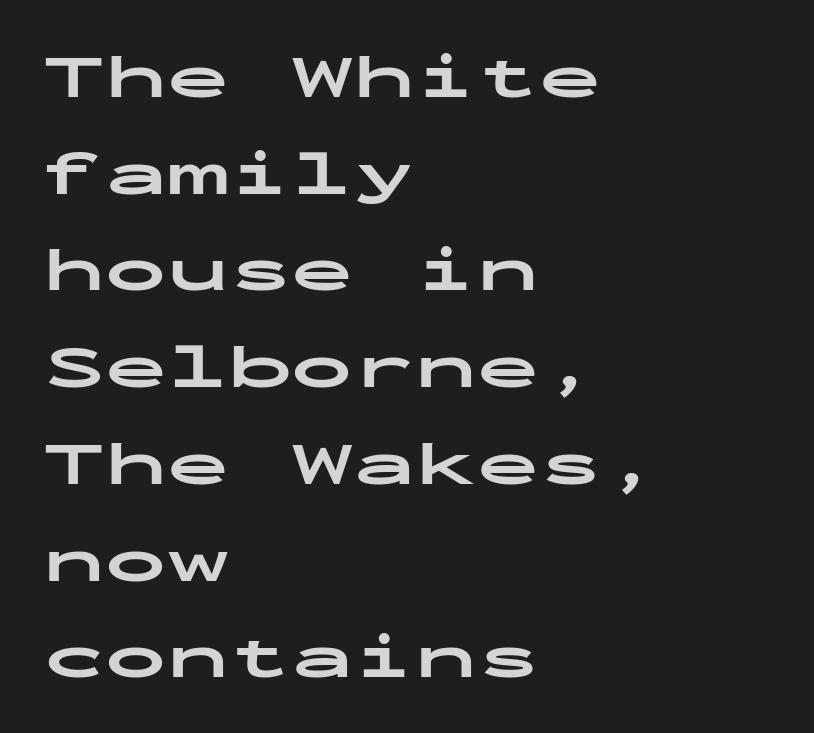
The image shows 62 px bold, wide sans-serif type, upright, monospaced; set left-aligned, normal line spacing (1.56x), normal letter spacing, not underlined; low stroke contrast and a medium x-height.
